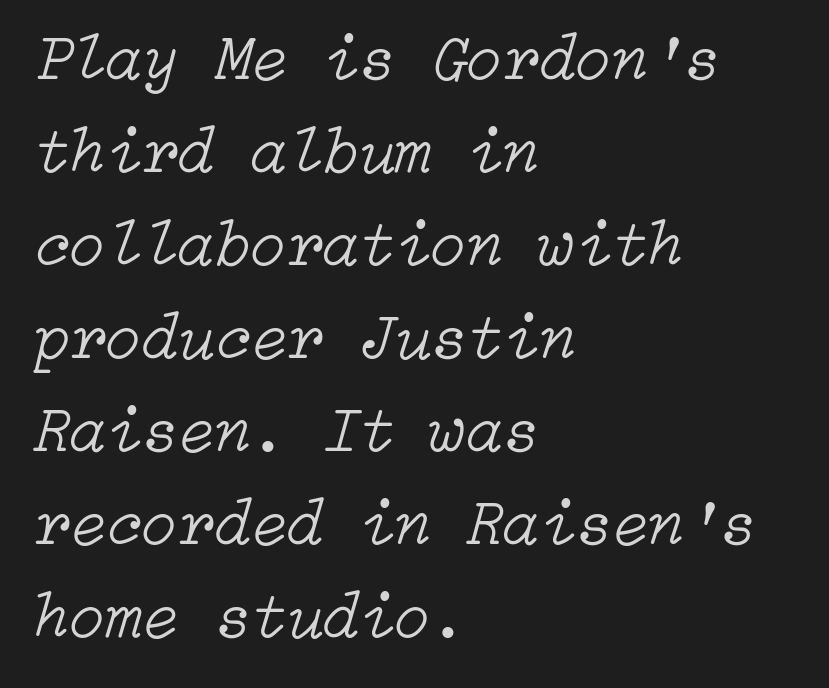
The passage is arranged the way most books set body copy — flush left. Reading down the column, the eye jumps a familiar distance to each next line. The text carries the slant typical of an italic or oblique font. Vertical stems look standard width or narrower in stroke. You could call the tracking neutral — neither tight nor loose.
